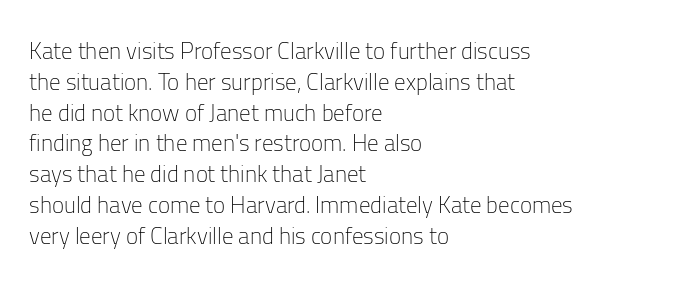
Q: Is the text bold? A: No.
Q: Is the text italic (slanted)? A: No, it is upright.
Q: Is the text underlined? A: No.
Q: How is the paragraph aligned? A: Left-aligned.
Q: Is the spacing between letters normal or unusually wide? A: Normal.
Q: Is the spacing between lines tight, normal or loose? A: Normal.
